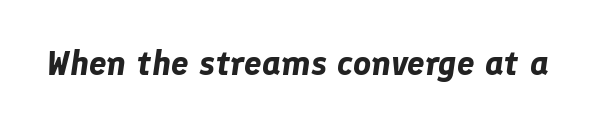
{"italic": "yes", "lean": "right", "slant_degrees": 8, "bold": "yes", "weight": "bold", "width": "normal", "stroke_contrast": "low", "x_height": "medium", "monospaced": "no", "underline": "no", "letter_spacing": "normal", "letter_spacing_em": 0.0, "glyph_px": 35}
